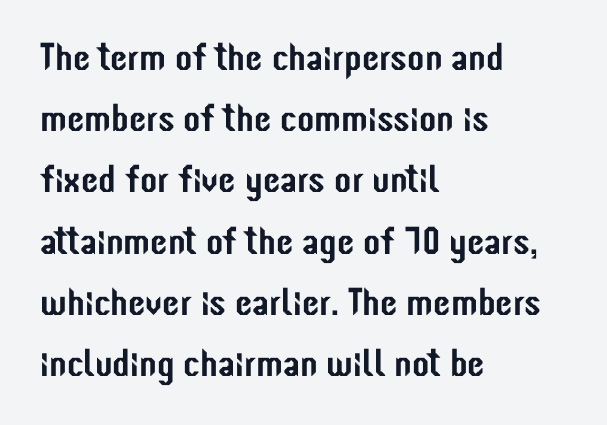
The baseline area is clear. If you drew a ruler down the left edge, every line would touch it. The line texture is even and compact thanks to regular tracking. The font family rendered here belongs to the sans-serif group. Think of a printed novel: that variable character pitch is what you see here. Does the leading feel generous? No, just average.
